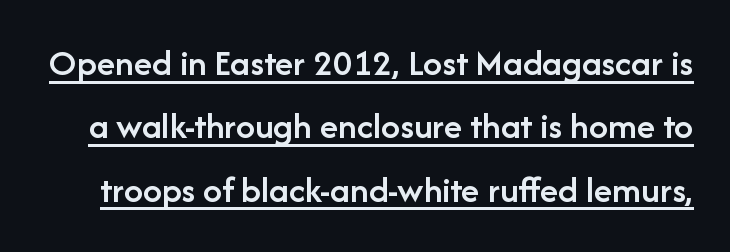
{"serif": "no", "italic": "no", "bold": "semi", "weight": "semibold", "width": "normal", "stroke_contrast": "low", "x_height": "medium", "monospaced": "no", "underline": "yes", "line_spacing": "normal", "line_spacing_ratio": 1.67, "letter_spacing": "normal", "letter_spacing_em": 0.0, "glyph_px": 38}
